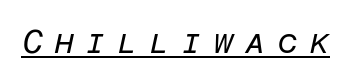
The image shows 33 px regular-weight type, italic (leaning right), monospaced; set unusually wide letter spacing (+0.35 em), underlined; low stroke contrast and a medium x-height.
